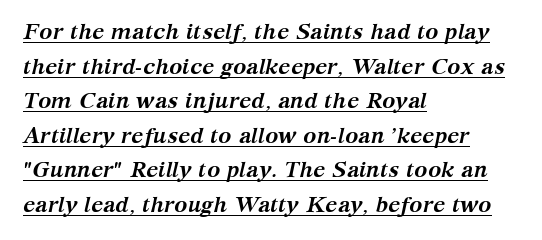
The image shows 22 px bold type, italic (leaning right); set left-aligned, normal line spacing (1.57x), normal letter spacing, underlined.
